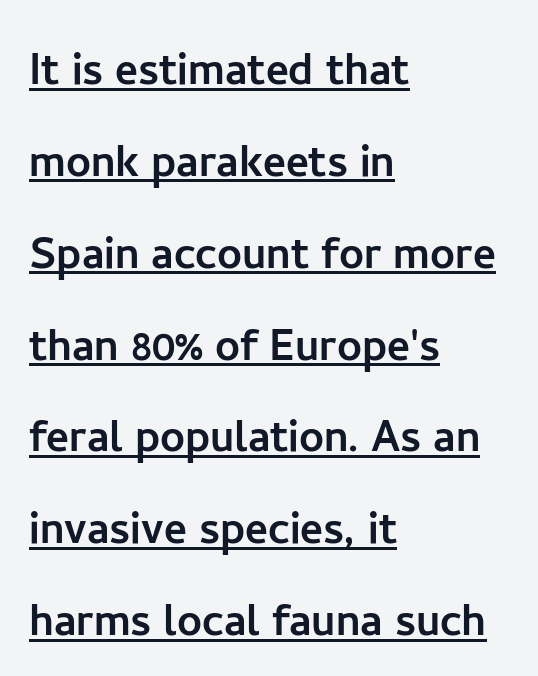
The passage shown is underscored from start to finish. Horizontal bands of white between lines are of average thickness. Looks like regular typesetting: each glyph gets only the width it needs. Does extra space separate the letters? No, they use regular spacing.
